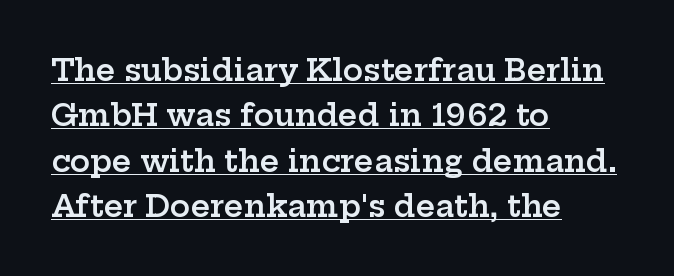
Nothing unusual about the tracking: characters are spaced as the font intends. Italic? Not at all — the glyphs are vertical. What decoration does the sample have? An underline. If you drew a ruler down the left edge, every line would touch it.
